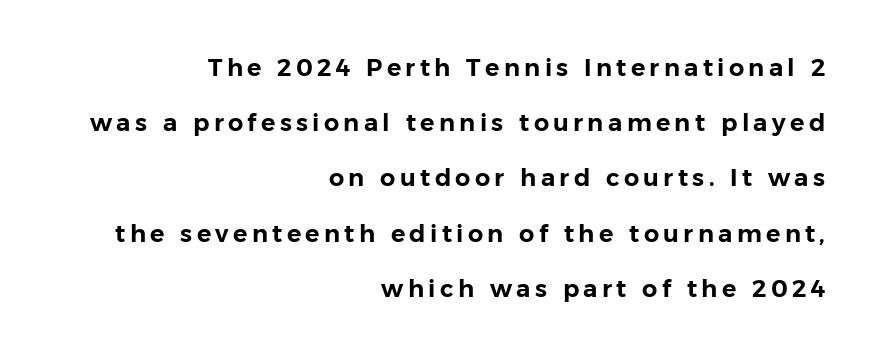
Compared with a flush-left layout, this one pins lines to the opposite, right side. A clean baseline with only descenders dipping below it. Summary of vertical rhythm: relaxed, with wide interline spacing. Nope, not italic — everything's standing straight.
